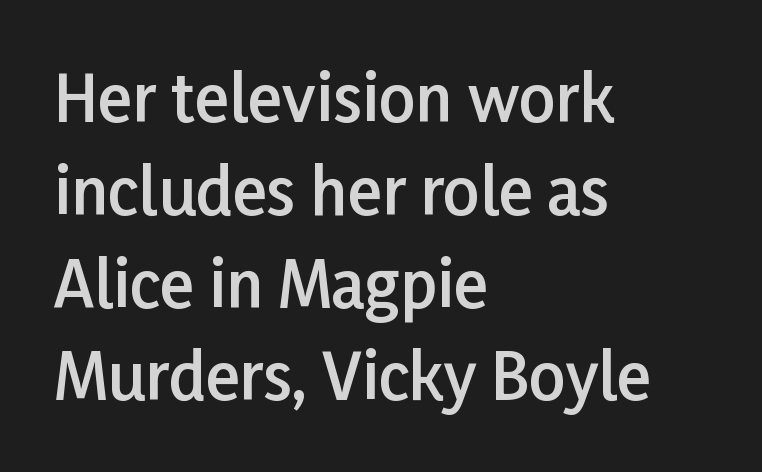
Q: Is the text bold? A: Semi-bold.
Q: Is the text italic (slanted)? A: No, it is upright.
Q: Is the typeface a serif or a sans-serif typeface? A: Sans-serif.
Q: Is the text underlined? A: No.
Q: How is the paragraph aligned? A: Left-aligned.
Q: Is the spacing between letters normal or unusually wide? A: Normal.
Q: Is the spacing between lines tight, normal or loose? A: Normal.
Q: Width (condensed, normal, or wide)? A: Normal.
Q: Stroke contrast? A: Low.
Q: x-height? A: Medium.
Q: Monospaced? A: No.
